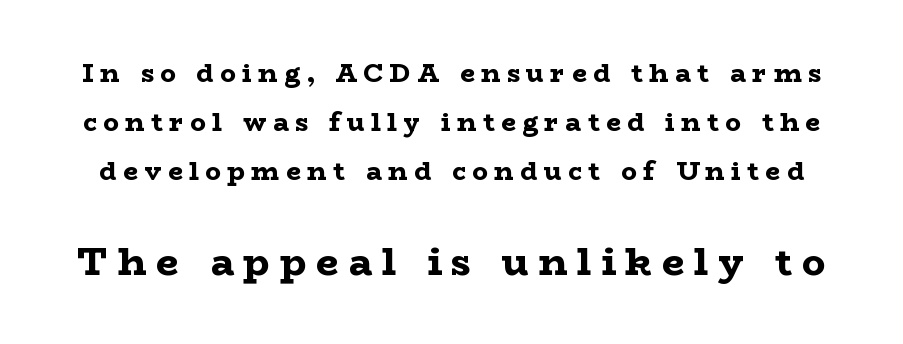
The image shows 39 px bold, wide serif type, upright; set line spacing 1.89x, unusually wide letter spacing (+0.25 em), not underlined; the second (bottom) block is 1.5x larger; low stroke contrast and a medium x-height.
